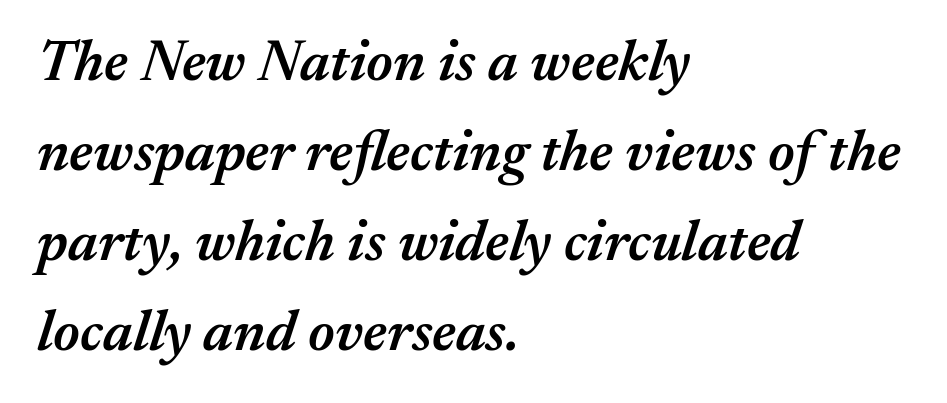
The rendering anchors every line to the left-hand side. The tracking reads as untouched default to a designer's eye. Vertically, the passage feels balanced, rows spaced as you'd expect. Glance below the letters and you will spot only blank space. Note the varied advance widths — an 'i' is clearly narrower than an 'm'.
